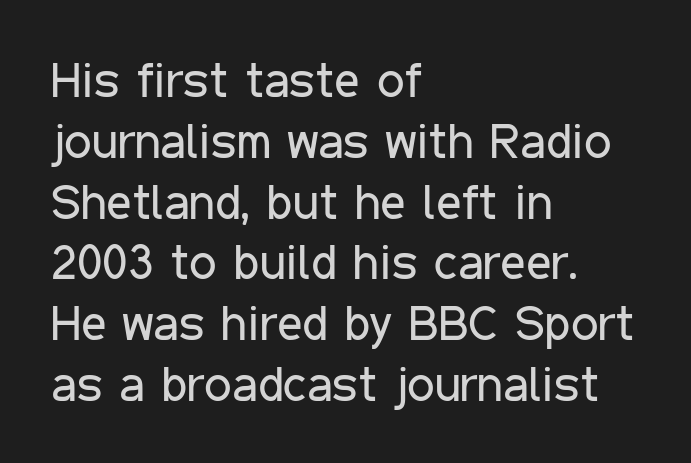
The image shows 49 px regular-weight, condensed sans-serif type, upright; set left-aligned, line spacing 1.24x, normal letter spacing, not underlined; low stroke contrast and a medium x-height.
